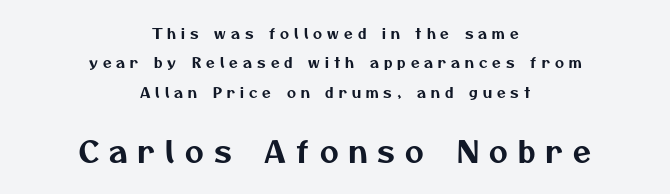
Compare the two chunks: the lower has the greater cap height. How would I describe the line gaps? Wide and relaxed. Glance below the letters and you will spot only blank space. In terms of letterspacing, this is a distinctly airy, spread setting. The font family rendered here belongs to the sans-serif group.
